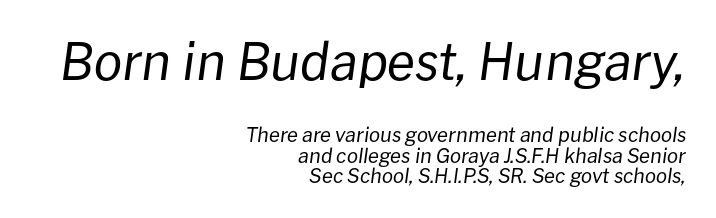
{"italic": "yes", "lean": "right", "slant_degrees": 8, "bold": "no", "weight": "regular", "width": "normal", "stroke_contrast": "low", "x_height": "medium", "monospaced": "no", "underline": "no", "align": "right", "line_spacing": "tight", "line_spacing_ratio": 1.01, "letter_spacing": "normal", "letter_spacing_em": 0.0, "larger_block": "first", "size_ratio": 2.55, "glyph_px": 51}
